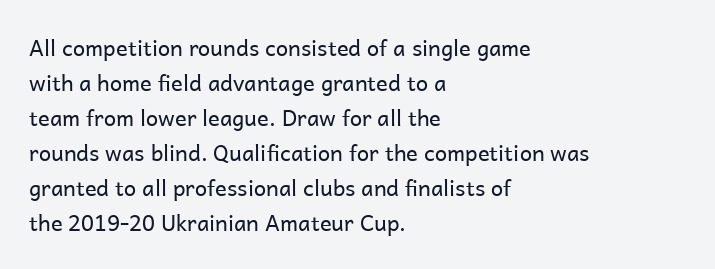
The image shows 22 px text type, upright; set left-aligned, normal line spacing (1.59x), normal letter spacing, not underlined.
